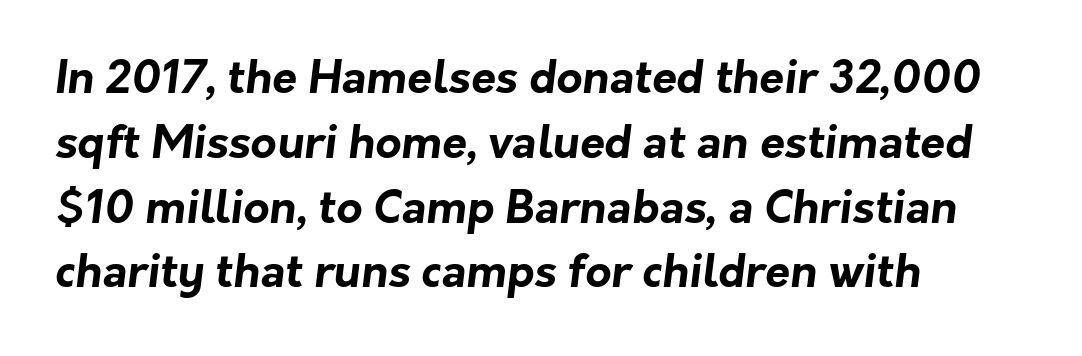
Q: Is the text bold? A: Yes.
Q: Is the typeface a serif or a sans-serif typeface? A: Sans-serif.
Q: Is the text underlined? A: No.
Q: How is the paragraph aligned? A: Left-aligned.
Q: Is the spacing between letters normal or unusually wide? A: Normal.
Q: Is the spacing between lines tight, normal or loose? A: Normal.
Q: Width (condensed, normal, or wide)? A: Normal.
Q: Stroke contrast? A: Low.
Q: x-height? A: Medium.
Q: Monospaced? A: No.
